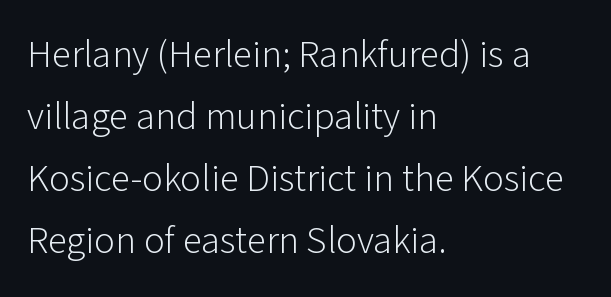
Q: Is the text bold? A: No.
Q: Is the text italic (slanted)? A: No, it is upright.
Q: Is the typeface a serif or a sans-serif typeface? A: Sans-serif.
Q: Is the text underlined? A: No.
Q: How is the paragraph aligned? A: Left-aligned.
Q: Is the spacing between letters normal or unusually wide? A: Normal.
Q: Is the spacing between lines tight, normal or loose? A: Normal.
Q: Width (condensed, normal, or wide)? A: Normal.
Q: Stroke contrast? A: Low.
Q: x-height? A: Medium.
Q: Monospaced? A: No.
